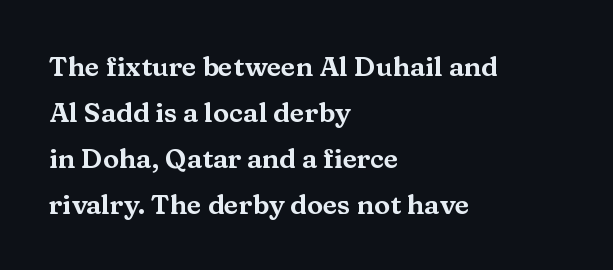
The image shows 27 px text type, upright; set left-aligned, normal line spacing (1.7x), normal letter spacing, not underlined.
